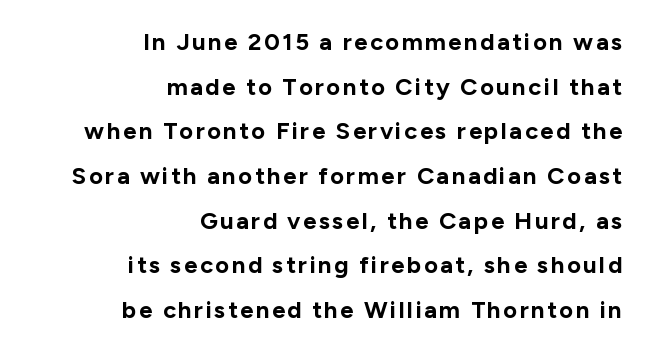
Q: Is the text bold? A: Yes.
Q: Is the text italic (slanted)? A: No, it is upright.
Q: Is the text underlined? A: No.
Q: How is the paragraph aligned? A: Right-aligned.
